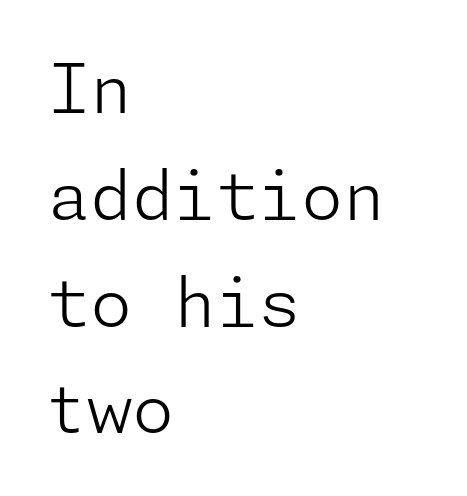
Classification — sans serif. Each stroke keeps to a modest, everyday thickness or less. Descenders are the only things crossing below the line. Evenly set lines give the paragraph a standard silhouette. Do the letters lean? They stand straight. Is the block centered? No — it sits flush against the left margin.
